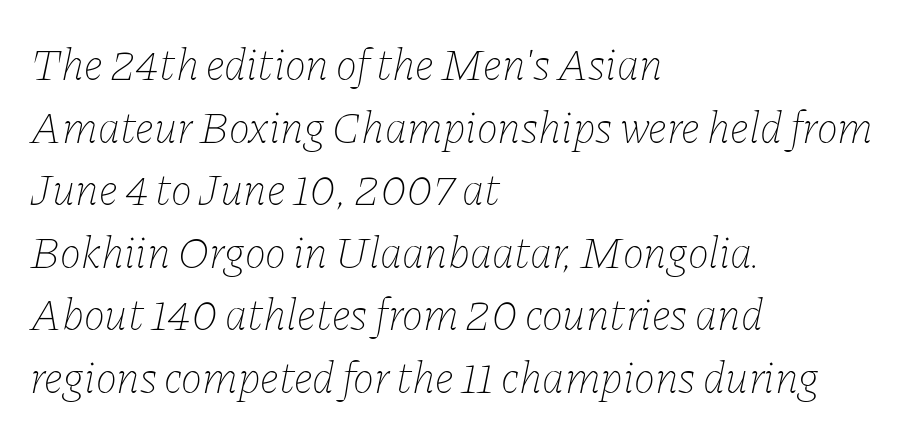
Look at the tracking — it's just the regular setting, nothing added. Successive baselines arrive at the customary interval. This reads as an unemphasized weight, regular at the heaviest. Beneath every word, the page is bare.
